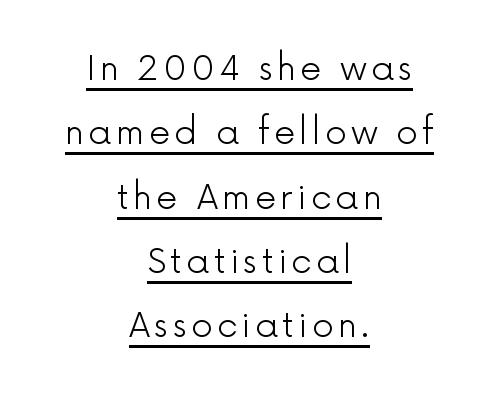
The image shows 34 px light sans-serif type, upright; set centered, line spacing 1.89x, underlined; a medium x-height.
